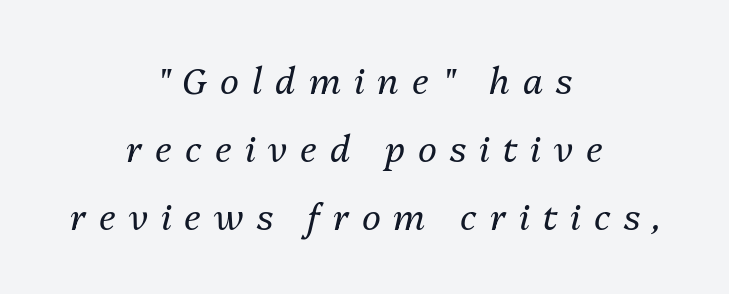
Q: Is the text bold? A: No.
Q: Is the text italic (slanted)? A: Yes, it leans right by about 13 degrees.
Q: Is the text underlined? A: No.
Q: How is the paragraph aligned? A: Centered.
Q: Is the spacing between letters normal or unusually wide? A: Unusually wide.
Q: Width (condensed, normal, or wide)? A: Normal.
Q: Stroke contrast? A: Medium.
Q: x-height? A: Medium.
Q: Monospaced? A: No.
